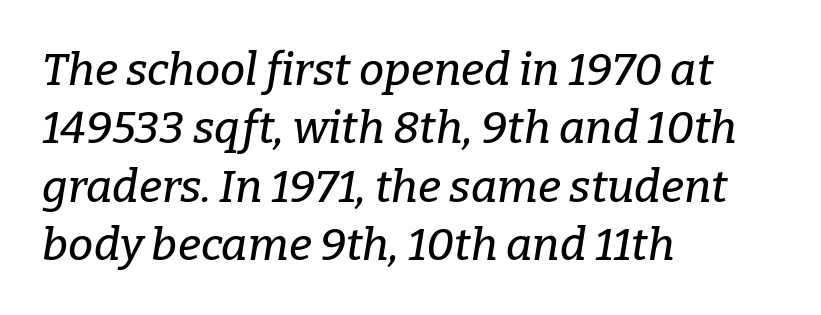
One glance says typical: line gaps are just what's usual. Anything drawn beneath the words? Only blank space. The line texture is even and compact thanks to regular tracking. The passage shown is typed in a proportional face where columns would drift.
